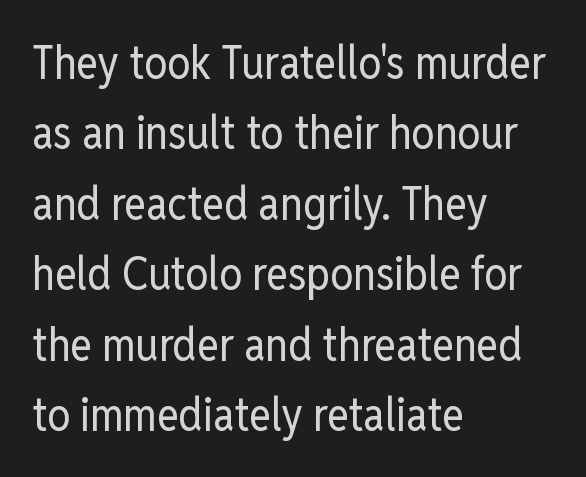
Is the stroke heavy? The answer is a plain regular-or-lighter. Think of a printed novel: that variable character pitch is what you see here. Are there feet on the stems? There aren't — it's a sans. The rag falls on the right side of this text block. Underlining? Definitely not there.
